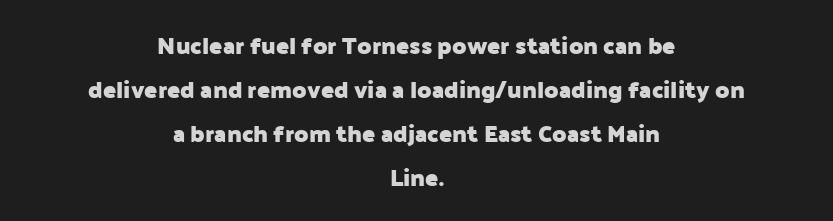
Rule under the text: the space is simply empty. The typesetter chose a symmetrical, centered arrangement here. Summary of weight: heavy, a full bold. Caption: standard tracking, unaltered. Rendered with straight, roman letterforms.
